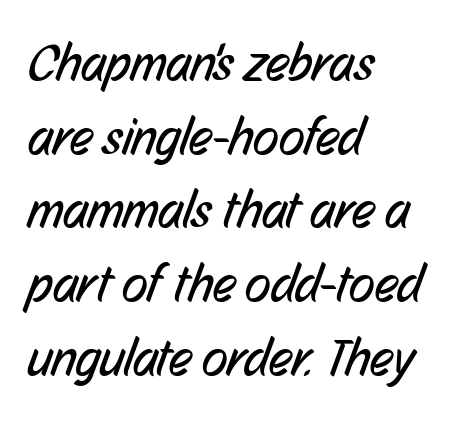
The type family on display is of the sans-serif kind. Summary of weight: not heavy and not bold. The passage shown is typed in a proportional face where columns would drift. A typesetter would call this leading conventional body-copy spacing. The paragraph shown leans on its left margin. Characters follow at the spacing the type designer built in.
